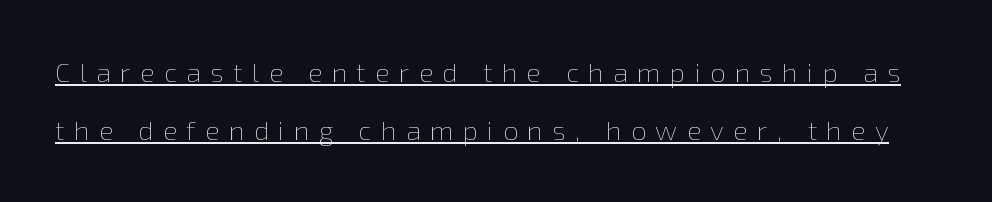
The image shows 27 px text type, upright; set loose line spacing (2.16x), unusually wide letter spacing (+0.35 em), underlined.
